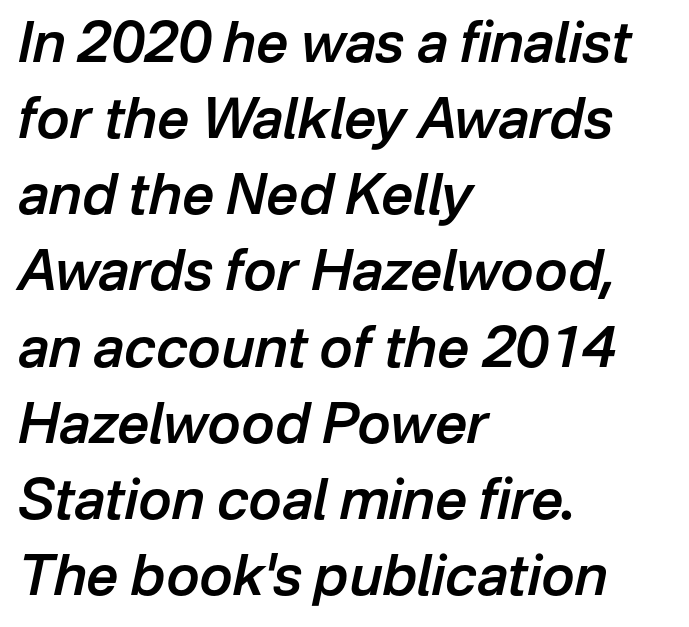
Q: Is the text bold? A: Semi-bold.
Q: Is the text italic (slanted)? A: Yes, it leans right by about 12 degrees.
Q: Is the text underlined? A: No.
Q: How is the paragraph aligned? A: Left-aligned.
Q: Is the spacing between letters normal or unusually wide? A: Normal.
Q: Is the spacing between lines tight, normal or loose? A: Normal.
Q: Width (condensed, normal, or wide)? A: Normal.
Q: Stroke contrast? A: Low.
Q: x-height? A: Medium.
Q: Monospaced? A: No.
